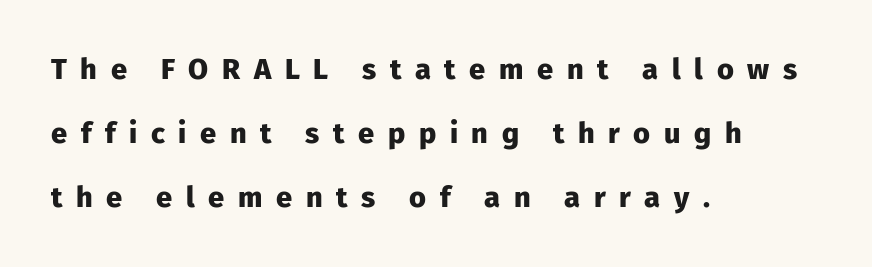
Q: Is the text bold? A: Yes.
Q: Is the text italic (slanted)? A: No, it is upright.
Q: Is the typeface a serif or a sans-serif typeface? A: Sans-serif.
Q: Is the text underlined? A: No.
Q: How is the paragraph aligned? A: Left-aligned.
Q: Is the spacing between letters normal or unusually wide? A: Unusually wide.
Q: Is the spacing between lines tight, normal or loose? A: Loose.
Q: Width (condensed, normal, or wide)? A: Normal.
Q: Stroke contrast? A: Low.
Q: x-height? A: Medium.
Q: Monospaced? A: No.
